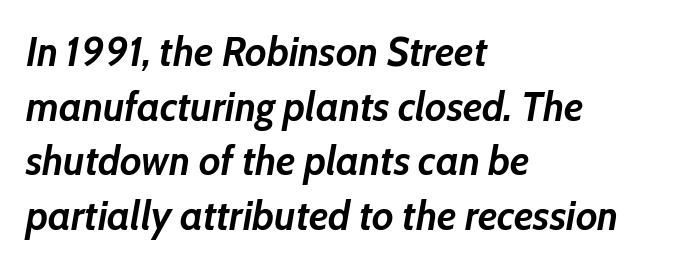
{"italic": "yes", "lean": "right", "slant_degrees": 10, "bold": "yes", "weight": "semibold", "width": "normal", "stroke_contrast": "low", "x_height": "medium", "monospaced": "no", "underline": "no", "align": "left", "line_spacing": "normal", "line_spacing_ratio": 1.33, "letter_spacing": "normal", "letter_spacing_em": 0.0, "glyph_px": 41}
